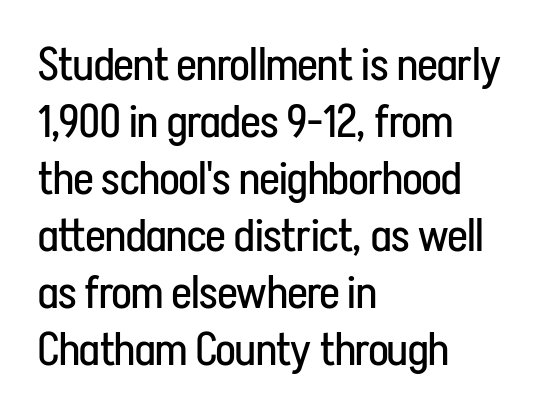
{"serif": "no", "italic": "no", "bold": "no", "weight": "regular", "width": "condensed", "stroke_contrast": "low", "x_height": "medium", "monospaced": "no", "underline": "no", "align": "left", "line_spacing_ratio": 1.24, "letter_spacing": "normal", "letter_spacing_em": 0.0, "glyph_px": 46}
